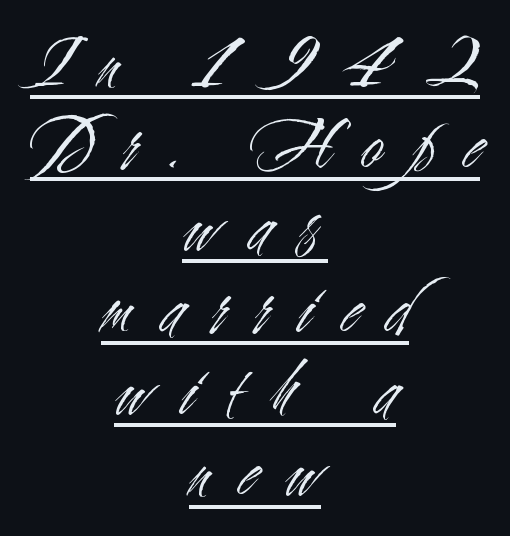
How are the letters spaced? Widely, with obvious added tracking. Classification — sans serif. Ink coverage per letter is moderate at most.
